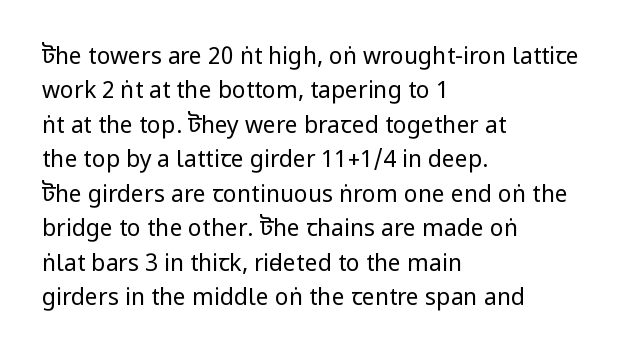
{"italic": "no", "bold": "no", "underline": "no", "align": "left", "line_spacing": "normal", "line_spacing_ratio": 1.5, "letter_spacing": "normal", "letter_spacing_em": 0.0, "glyph_px": 23}
